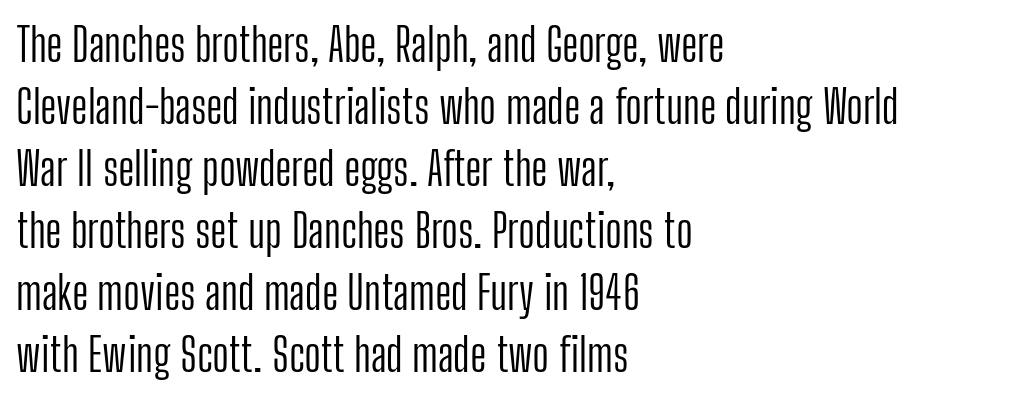
{"serif": "no", "italic": "no", "bold": "no", "weight": "light", "width": "condensed", "stroke_contrast": "low", "x_height": "medium", "monospaced": "no", "underline": "no", "align": "left", "line_spacing": "normal", "line_spacing_ratio": 1.35, "letter_spacing": "normal", "letter_spacing_em": 0.0, "glyph_px": 46}
